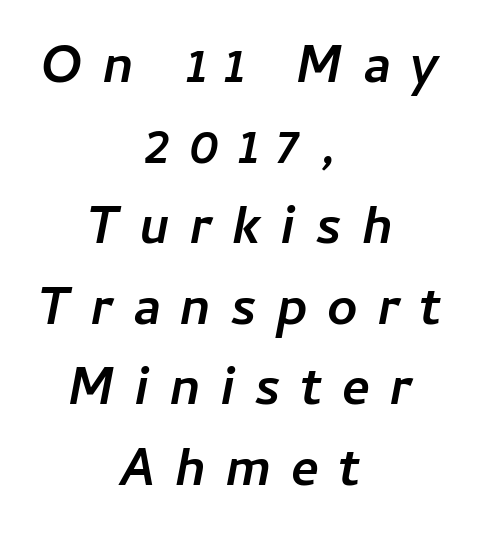
Q: Is the text bold? A: Yes.
Q: Is the text italic (slanted)? A: Yes, it leans right by about 11 degrees.
Q: Is the text underlined? A: No.
Q: How is the paragraph aligned? A: Centered.
Q: Is the spacing between letters normal or unusually wide? A: Unusually wide.
Q: Is the spacing between lines tight, normal or loose? A: Normal.
Q: Width (condensed, normal, or wide)? A: Normal.
Q: Stroke contrast? A: Low.
Q: x-height? A: Medium.
Q: Monospaced? A: No.
